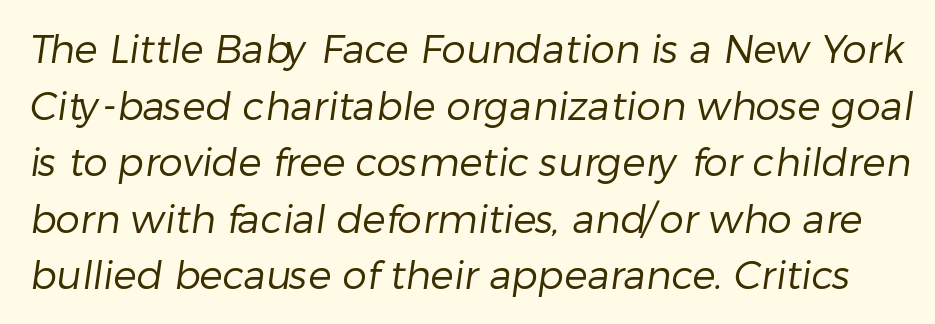
{"serif": "no", "bold": "no", "weight": "regular", "width": "normal", "stroke_contrast": "low", "x_height": "medium", "monospaced": "no", "underline": "no", "line_spacing": "normal", "line_spacing_ratio": 1.45, "letter_spacing": "normal", "letter_spacing_em": 0.0, "glyph_px": 39}
